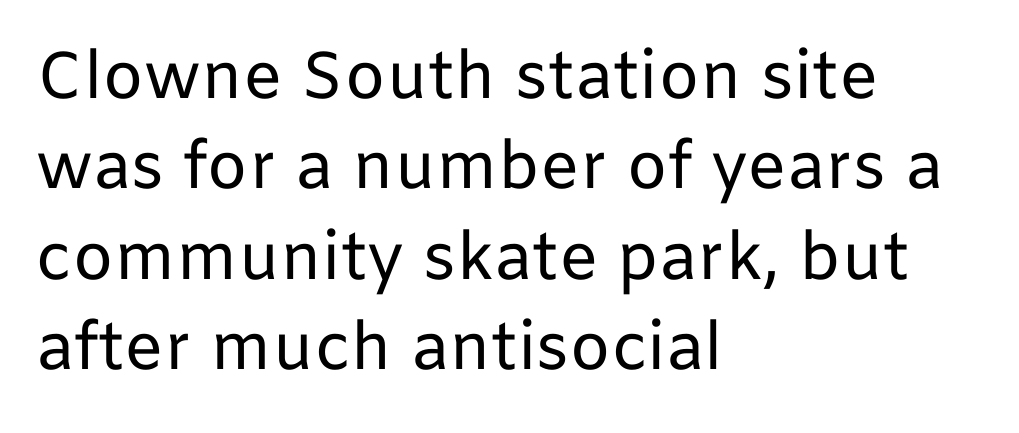
The image shows 66 px regular-weight sans-serif type, upright; set left-aligned, normal line spacing (1.37x), normal letter spacing, not underlined; low stroke contrast and a medium x-height.
